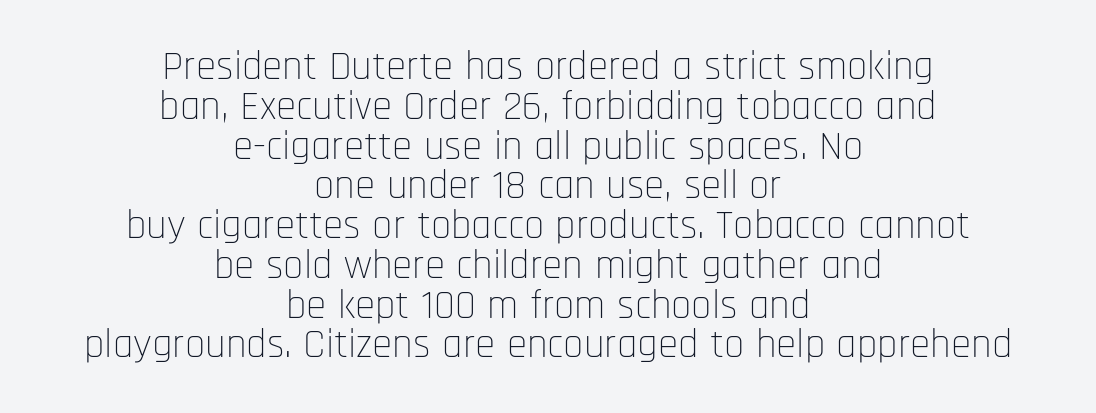
The image shows 41 px thin, condensed sans-serif type, upright; set centered, tight line spacing (0.97x), normal letter spacing, not underlined; low stroke contrast and a large x-height.
